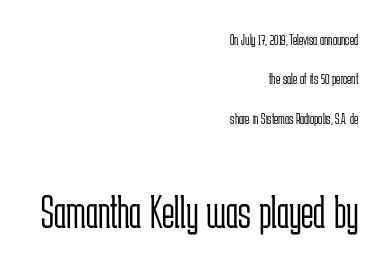
Reading top to bottom, the characters get bigger at the block break. A light-to-regular cut is what we see here. You could fit nearly another row in the gap between these rows. A typesetter would call this proportional, since set widths differ per character. In terms of letterspacing, this is plain default setting.
